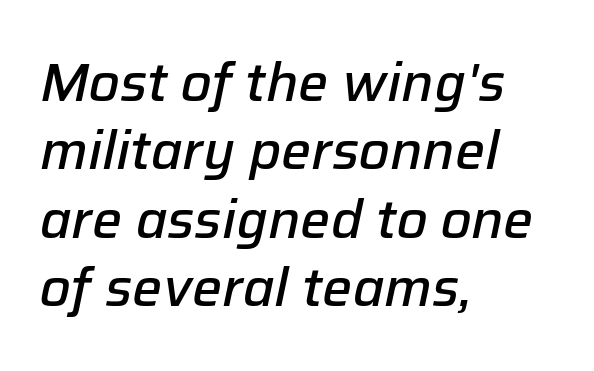
Q: Is the text bold? A: Semi-bold.
Q: Is the text italic (slanted)? A: Yes, it leans right by about 12 degrees.
Q: Is the text underlined? A: No.
Q: How is the paragraph aligned? A: Left-aligned.
Q: Is the spacing between letters normal or unusually wide? A: Normal.
Q: Is the spacing between lines tight, normal or loose? A: Normal.
Q: Width (condensed, normal, or wide)? A: Normal.
Q: Stroke contrast? A: Low.
Q: x-height? A: Medium.
Q: Monospaced? A: No.
